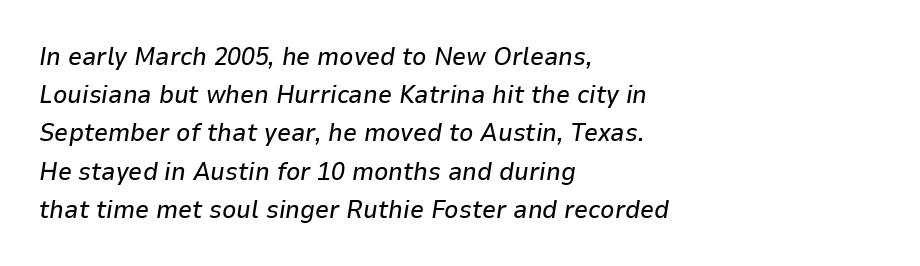
The image shows 25 px text type, italic (leaning right); set left-aligned, normal line spacing (1.53x), normal letter spacing, not underlined.
